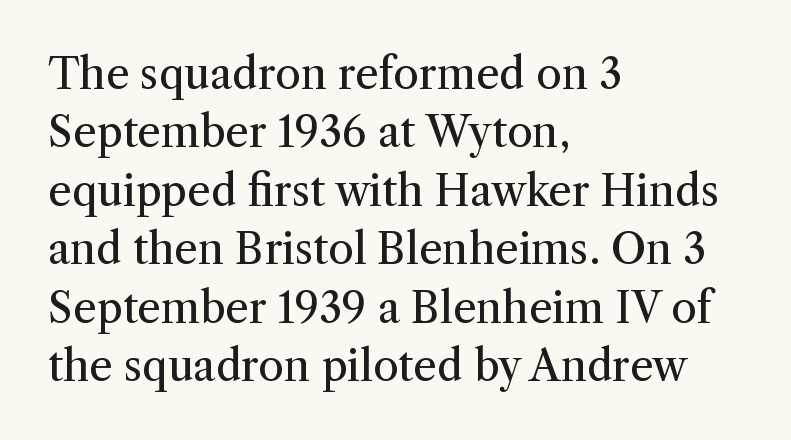
Q: Is the text bold? A: No.
Q: Is the text italic (slanted)? A: No, it is upright.
Q: Is the typeface a serif or a sans-serif typeface? A: Serif.
Q: Is the text underlined? A: No.
Q: How is the paragraph aligned? A: Left-aligned.
Q: Is the spacing between letters normal or unusually wide? A: Normal.
Q: Is the spacing between lines tight, normal or loose? A: Normal.
Q: Width (condensed, normal, or wide)? A: Normal.
Q: Stroke contrast? A: Medium.
Q: x-height? A: Medium.
Q: Monospaced? A: No.
